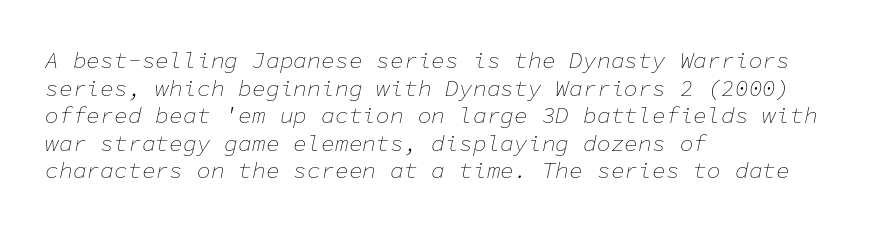
The image shows 23 px text type, italic (leaning right); set left-aligned, line spacing 1.2x, normal letter spacing, not underlined.
